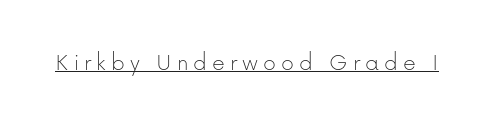
Caption: face not bold, strokes unweighted. What stands out about the letter spacing? Its width — letters are far apart. This sample carries an underscore along the baseline area. In terms of posture, this sample is upright.
